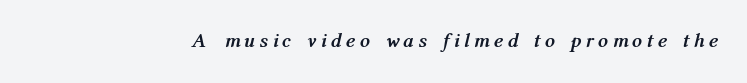
The face used here is rendered with a markedly widened letterfit. A clean baseline with only descenders dipping below it. Caption: bold face, heavy strokes. Yep, that's italic — everything's leaning.
